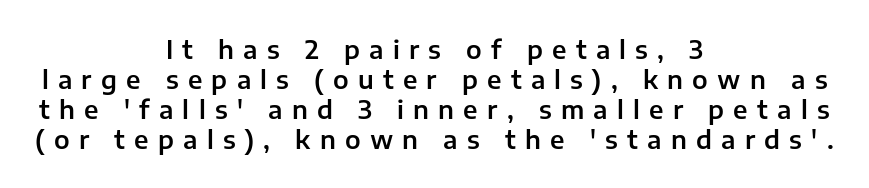
Q: Is the text italic (slanted)? A: No, it is upright.
Q: Is the text underlined? A: No.
Q: How is the paragraph aligned? A: Centered.
Q: Is the spacing between letters normal or unusually wide? A: Unusually wide.
